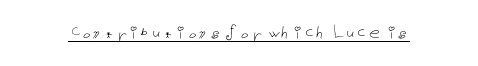
{"italic": "no", "bold": "no", "underline": "yes", "letter_spacing": "normal", "letter_spacing_em": 0.0, "glyph_px": 21}
